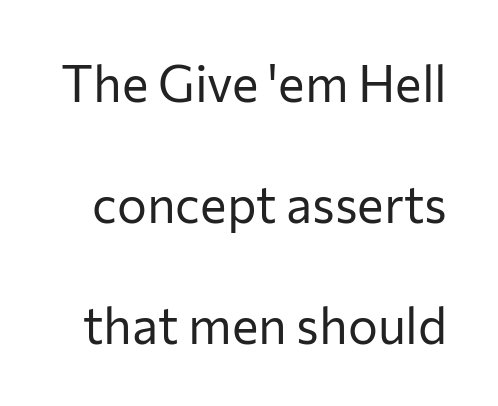
The image shows 50 px regular-weight sans-serif type, upright; set loose line spacing (2.42x), normal letter spacing, not underlined; low stroke contrast and a medium x-height.
